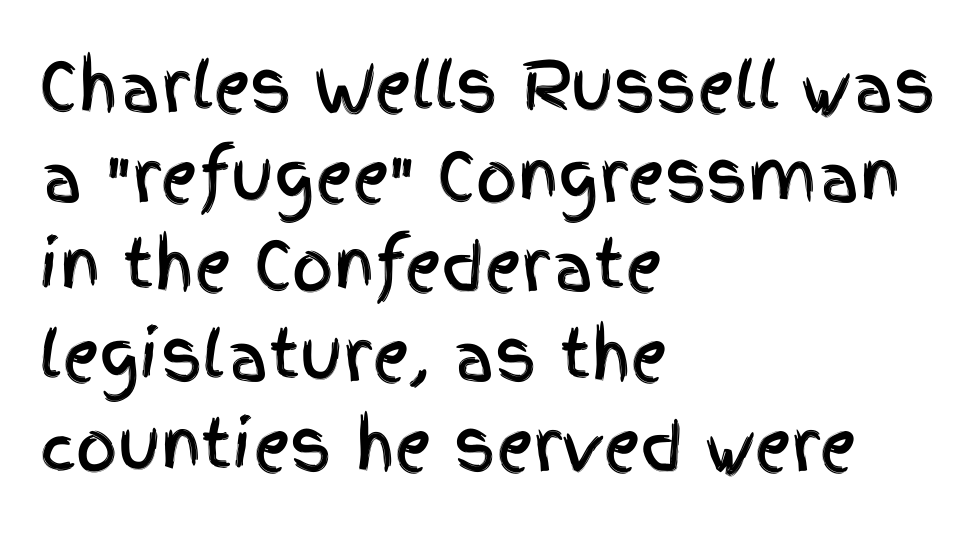
The rows are spaced the way most documents space them. Observe the absence of serifs on each vertical stroke in this sample. Casual observation: everything's shoved over to the left. Quick note: not italic, upright. Spacing verdict: proportional, widths tailored to each character. Quick note: underline off.
